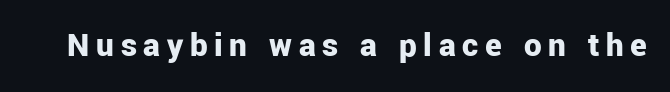
{"serif": "no", "italic": "no", "bold": "yes", "weight": "bold", "width": "normal", "stroke_contrast": "low", "x_height": "medium", "monospaced": "no", "underline": "no", "glyph_px": 35}
